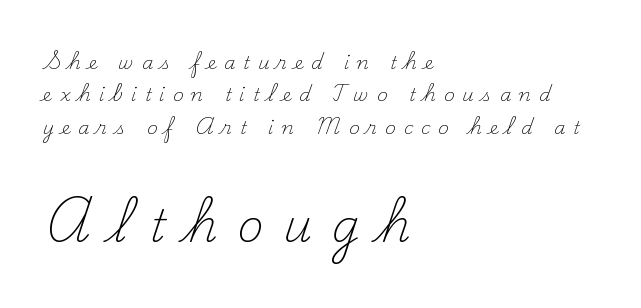
{"bold": "no", "weight": "light", "width": "normal", "stroke_contrast": "medium", "x_height": "small", "monospaced": "no", "underline": "no", "align": "left", "line_spacing_ratio": 1.8, "letter_spacing": "wide", "letter_spacing_em": 0.44, "larger_block": "second", "size_ratio": 2.5, "glyph_px": 45}
